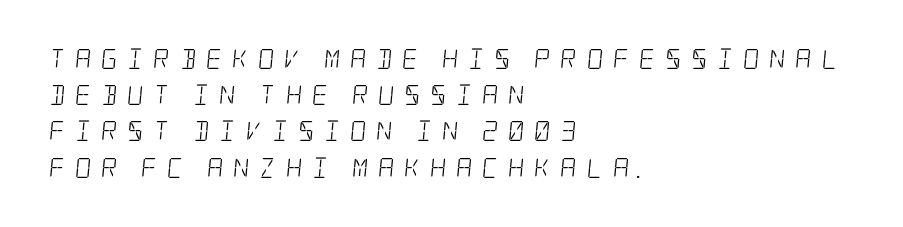
{"bold": "no", "underline": "no", "align": "left", "line_spacing_ratio": 1.81, "letter_spacing": "wide", "letter_spacing_em": 0.49, "glyph_px": 20}
